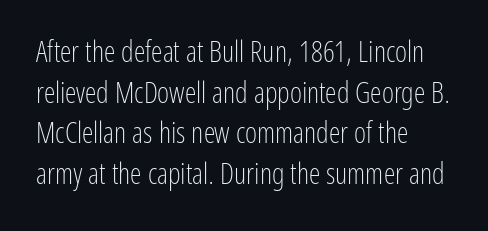
Q: Is the text bold? A: No.
Q: Is the text italic (slanted)? A: No, it is upright.
Q: Is the typeface a serif or a sans-serif typeface? A: Sans-serif.
Q: Is the text underlined? A: No.
Q: How is the paragraph aligned? A: Left-aligned.
Q: Is the spacing between letters normal or unusually wide? A: Normal.
Q: Is the spacing between lines tight, normal or loose? A: Normal.
Q: Width (condensed, normal, or wide)? A: Condensed.
Q: Stroke contrast? A: Low.
Q: x-height? A: Medium.
Q: Monospaced? A: No.
